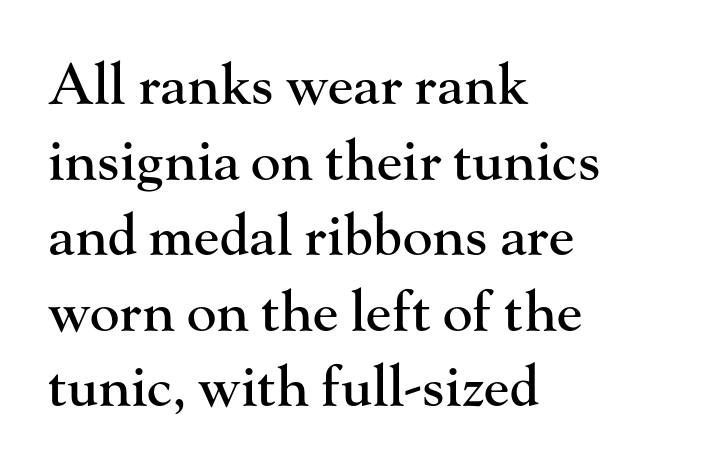
Descenders hang freely into open space. Typeset ragged right — the left edge is the straight one. Notice how the stems are strictly vertical — no italics here. Serif or sans? Serif — the stroke terminals have little feet. Spacing verdict: proportional, widths tailored to each character. The letterforms sit shoulder to shoulder at normal distance.
